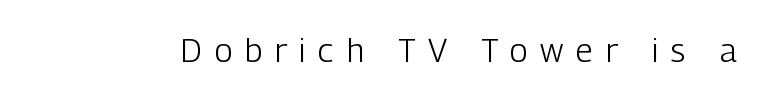
The image shows 33 px light, condensed sans-serif type, upright; set unusually wide letter spacing (+0.38 em), not underlined; low stroke contrast and a medium x-height.
